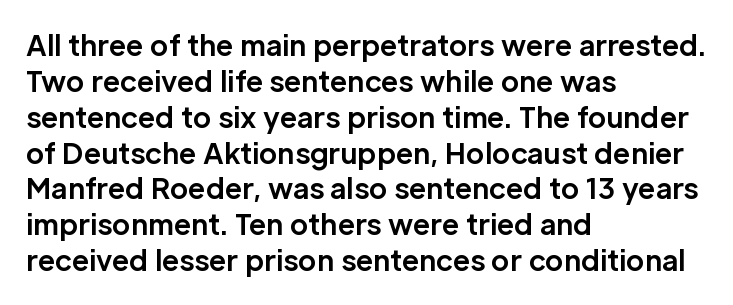
The image shows 28 px bold sans-serif type, upright; set left-aligned, normal line spacing (1.28x), normal letter spacing, not underlined; low stroke contrast and a medium x-height.
